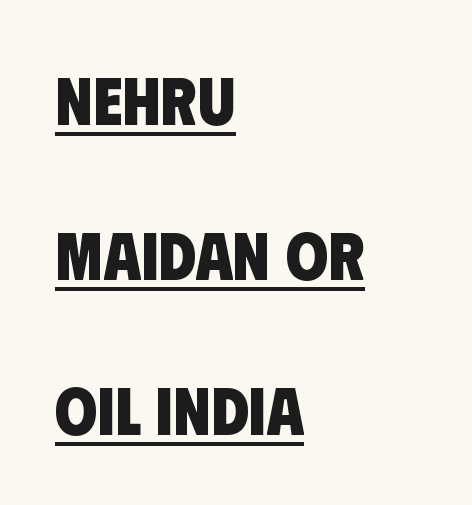
The image shows 68 px heavy, condensed sans-serif type; set left-aligned, loose line spacing (2.28x), normal letter spacing, underlined; low stroke contrast and a large x-height.
